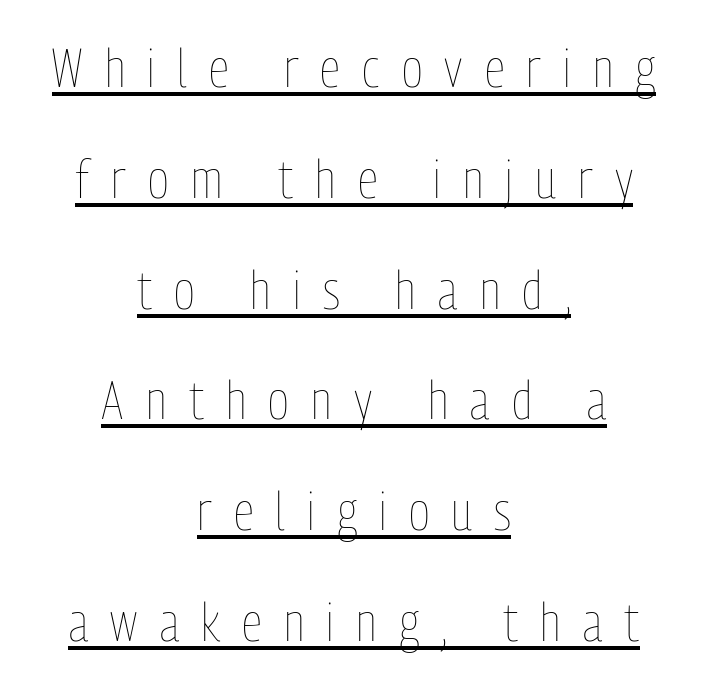
{"italic": "no", "bold": "no", "weight": "thin", "width": "condensed", "stroke_contrast": "low", "x_height": "medium", "monospaced": "no", "underline": "yes", "align": "center", "line_spacing": "loose", "line_spacing_ratio": 2.09, "letter_spacing": "wide", "letter_spacing_em": 0.42, "glyph_px": 53}
